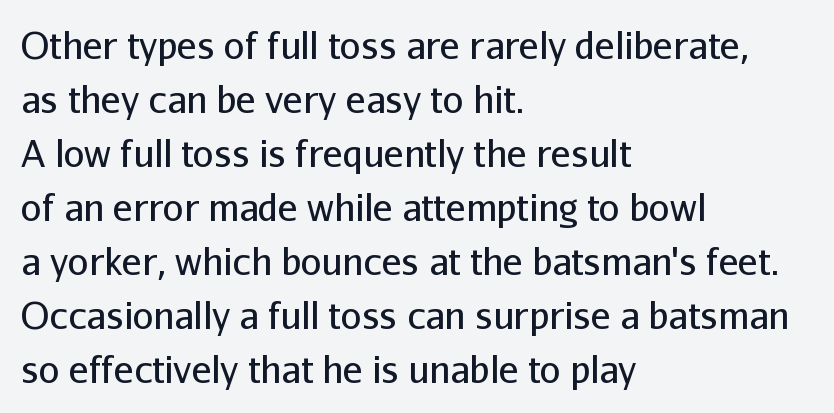
Q: Is the text bold? A: No.
Q: Is the text italic (slanted)? A: No, it is upright.
Q: Is the typeface a serif or a sans-serif typeface? A: Sans-serif.
Q: Is the text underlined? A: No.
Q: How is the paragraph aligned? A: Left-aligned.
Q: Is the spacing between letters normal or unusually wide? A: Normal.
Q: Is the spacing between lines tight, normal or loose? A: Normal.
Q: Width (condensed, normal, or wide)? A: Normal.
Q: Stroke contrast? A: Low.
Q: x-height? A: Medium.
Q: Monospaced? A: No.
